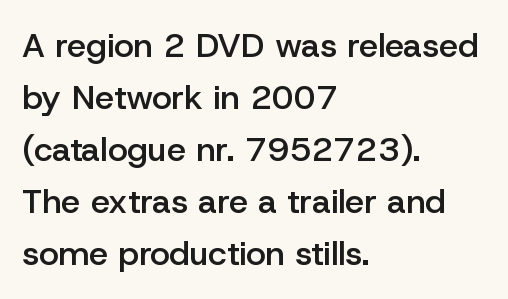
Q: Is the text bold? A: Semi-bold.
Q: Is the text italic (slanted)? A: No, it is upright.
Q: Is the typeface a serif or a sans-serif typeface? A: Sans-serif.
Q: Is the text underlined? A: No.
Q: How is the paragraph aligned? A: Left-aligned.
Q: Is the spacing between letters normal or unusually wide? A: Normal.
Q: Is the spacing between lines tight, normal or loose? A: Normal.
Q: Width (condensed, normal, or wide)? A: Normal.
Q: Stroke contrast? A: Low.
Q: x-height? A: Medium.
Q: Monospaced? A: No.
